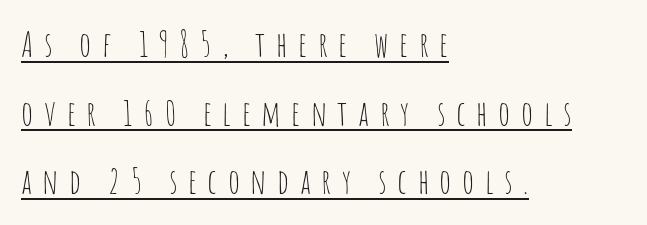
Q: Is the text bold? A: No.
Q: Is the text italic (slanted)? A: No, it is upright.
Q: Is the typeface a serif or a sans-serif typeface? A: Sans-serif.
Q: Is the text underlined? A: Yes.
Q: How is the paragraph aligned? A: Left-aligned.
Q: Is the spacing between letters normal or unusually wide? A: Unusually wide.
Q: Is the spacing between lines tight, normal or loose? A: Loose.
Q: Width (condensed, normal, or wide)? A: Condensed.
Q: Stroke contrast? A: Low.
Q: x-height? A: Large.
Q: Monospaced? A: No.
